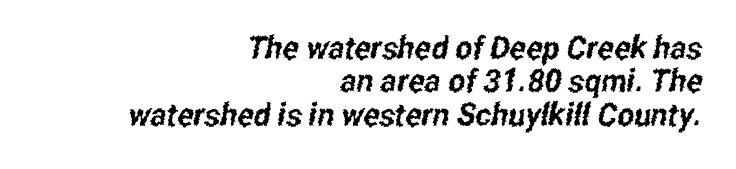
Compared with typical body copy, the letter spacing here is the same. In terms of leading, this rendering errs on the cramped side. No word sits above an underline. Teacher's note: observe the even right margin — that is flush-right alignment. Note the varied advance widths — an 'i' is clearly narrower than an 'm'. Note: no serifs on the glyphs.
